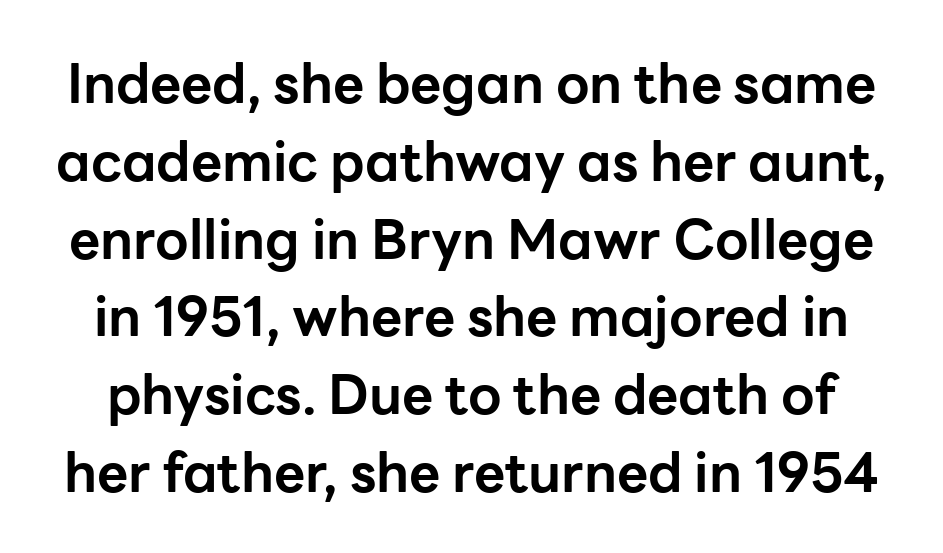
{"serif": "no", "italic": "no", "bold": "yes", "weight": "bold", "width": "normal", "stroke_contrast": "low", "x_height": "medium", "monospaced": "no", "underline": "no", "line_spacing": "normal", "line_spacing_ratio": 1.44, "letter_spacing": "normal", "letter_spacing_em": 0.0, "glyph_px": 54}
